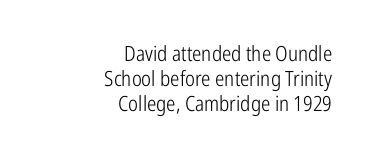
{"italic": "no", "bold": "no", "underline": "no", "align": "right", "line_spacing_ratio": 1.19, "letter_spacing": "normal", "letter_spacing_em": 0.0, "glyph_px": 21}
